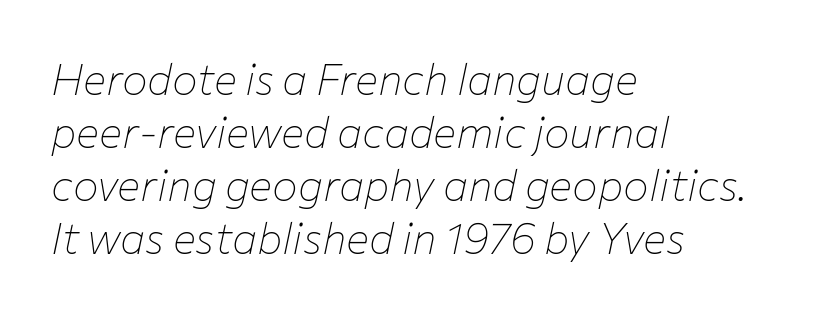
Nothing heavy about these letters — not bold at all. The typesetter chose a ragged-right arrangement here. This sample has the flowing, uneven cadence of proportional lettering. Looking at the ascenders, they clearly lean. Students, note that the glyphs here touch the page at normal intervals.
